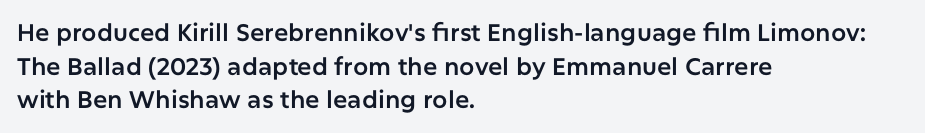
The image shows 24 px text type, upright; set left-aligned, normal line spacing (1.4x), normal letter spacing, not underlined.
